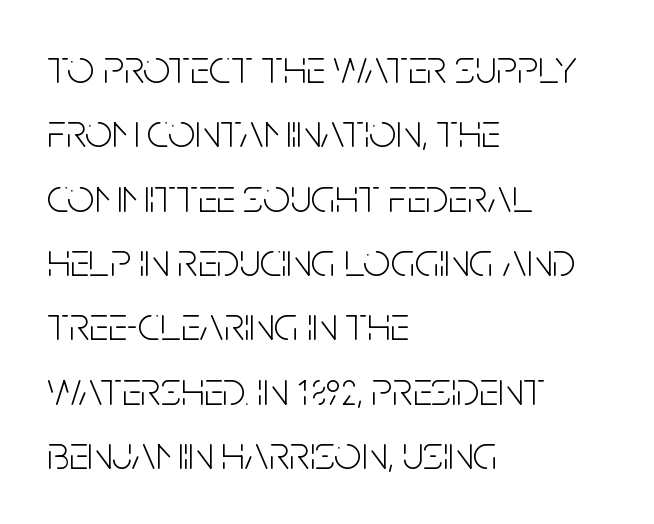
The image shows 48 px light, condensed sans-serif type, upright; set left-aligned, normal line spacing (1.34x), normal letter spacing, not underlined; low stroke contrast and a large x-height.
